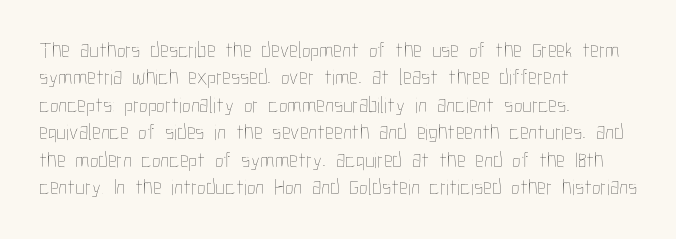
The image shows 22 px text type, upright; set left-aligned, normal line spacing (1.25x), normal letter spacing, not underlined.
